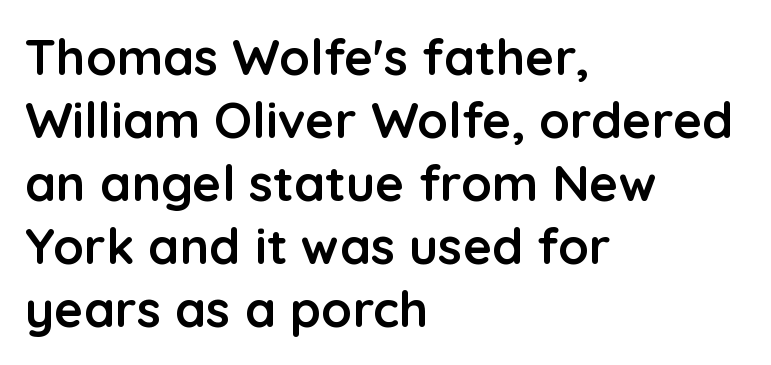
Q: Is the text bold? A: Yes.
Q: Is the text italic (slanted)? A: No, it is upright.
Q: Is the typeface a serif or a sans-serif typeface? A: Sans-serif.
Q: Is the text underlined? A: No.
Q: How is the paragraph aligned? A: Left-aligned.
Q: Is the spacing between letters normal or unusually wide? A: Normal.
Q: Is the spacing between lines tight, normal or loose? A: Normal.
Q: Width (condensed, normal, or wide)? A: Normal.
Q: Stroke contrast? A: Low.
Q: x-height? A: Medium.
Q: Monospaced? A: No.
